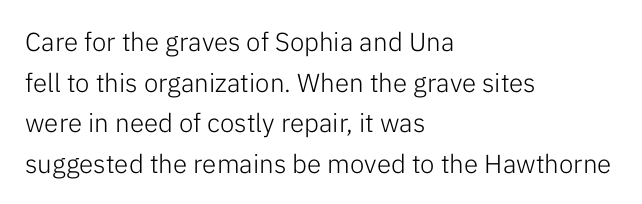
The zone under the glyphs is completely vacant. Letters have the restrained weight of plain body copy at most. Line beginnings align vertically; line endings do not. The gaps between neighbouring characters are ordinary and unremarkable.
